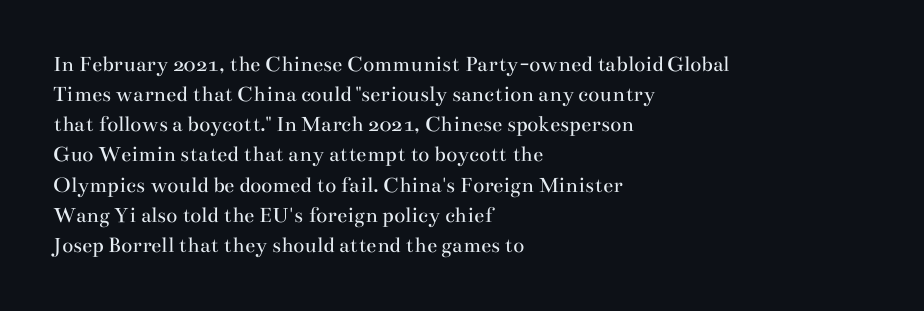
Teacher's note: observe the even left margin — that is flush-left alignment. Does extra space separate the letters? No, they use regular spacing. In terms of posture, this sample is upright. The glyphs are unaccompanied by any horizontal stroke below them. The lines sit at an ordinary, default distance from one another.
